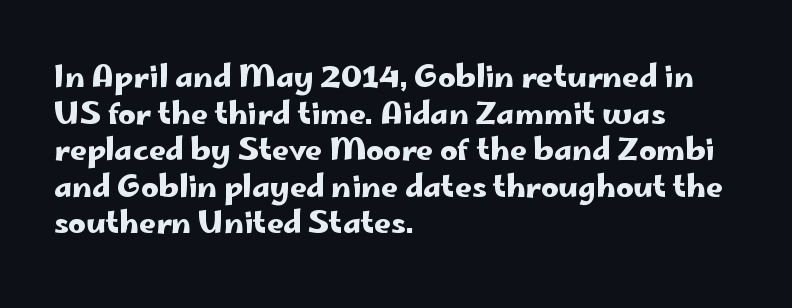
The image shows 30 px wide sans-serif type, upright; set left-aligned, line spacing 1.22x, normal letter spacing, not underlined; low stroke contrast and a small x-height.
